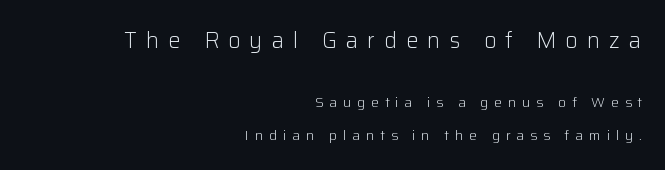
Ink coverage per letter is moderate at most. Quick note: underline off. The lines are quadded right. This block would shrink considerably if given ordinary leading; it's expanded now.
